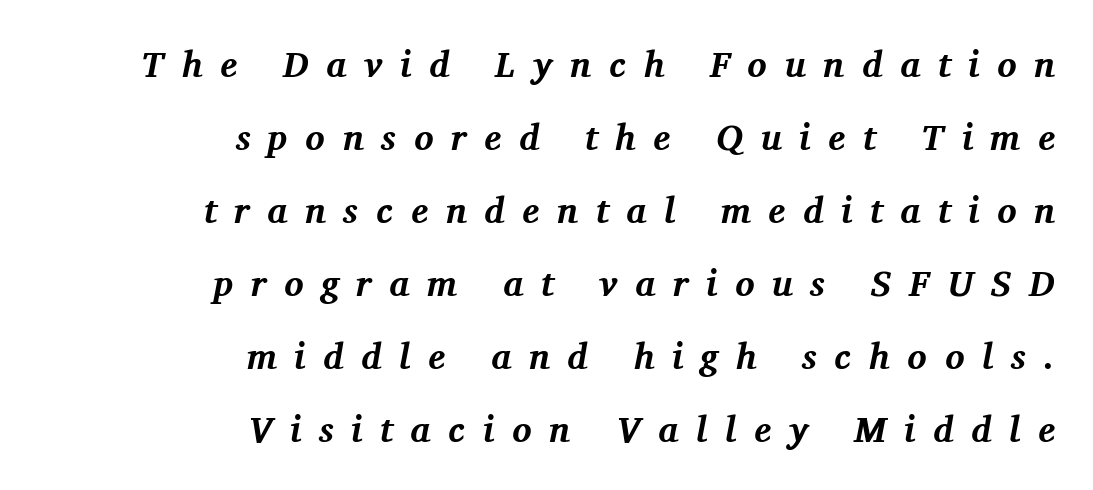
The space beneath each line is pristine and unruled. The passage shown is typed in a proportional face where columns would drift. Serif or sans? Serif — the stroke terminals have little feet. The designer dialed line spacing up above the default. These lines stack with their right ends in a neat column. Compared with ordinary roman type, these characters are visibly tilted.
